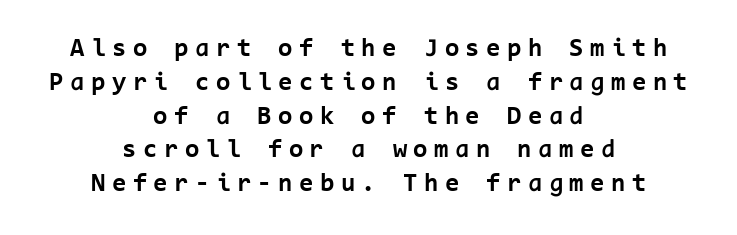
The image shows 26 px bold type, upright; set centered, normal line spacing (1.3x), unusually wide letter spacing (+0.25 em), not underlined.
